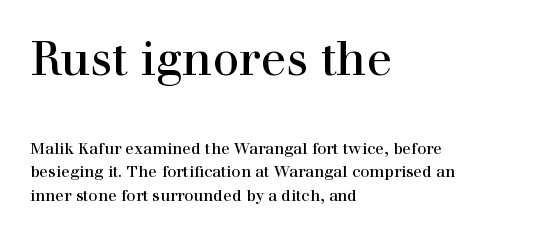
Teacher's note: observe the even left margin — that is flush-left alignment. The font family rendered here belongs to the serif group. The face used here is proportionally spaced, like ordinary book or web type. The gap between lines stays unmarked. A typesetter would call this zero additional tracking. Line spacing here is normal.
